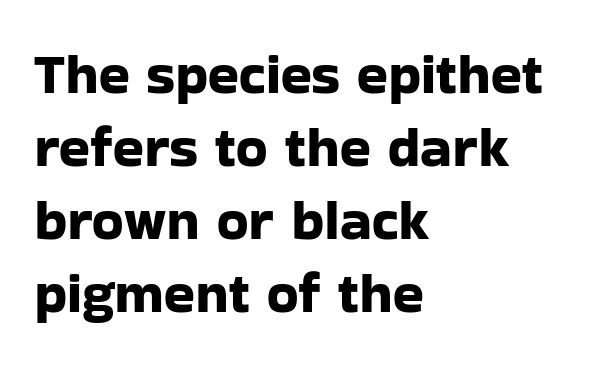
Q: Is the text italic (slanted)? A: No, it is upright.
Q: Is the typeface a serif or a sans-serif typeface? A: Sans-serif.
Q: Is the text underlined? A: No.
Q: How is the paragraph aligned? A: Left-aligned.
Q: Is the spacing between letters normal or unusually wide? A: Normal.
Q: Is the spacing between lines tight, normal or loose? A: Normal.
Q: Width (condensed, normal, or wide)? A: Normal.
Q: Stroke contrast? A: Low.
Q: x-height? A: Medium.
Q: Monospaced? A: No.
